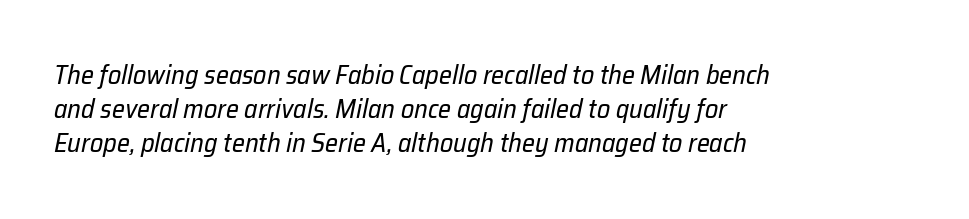
The image shows 26 px text type, italic (leaning right); set left-aligned, normal line spacing (1.31x), normal letter spacing, not underlined.
